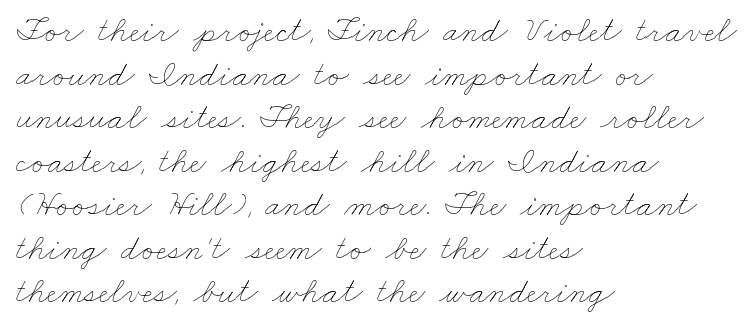
The face used here is rendered with its standard letterfit. Do the characters align in a grid? No, the font is proportional. Ink coverage per letter is moderate at most. The lines are quadded left.
